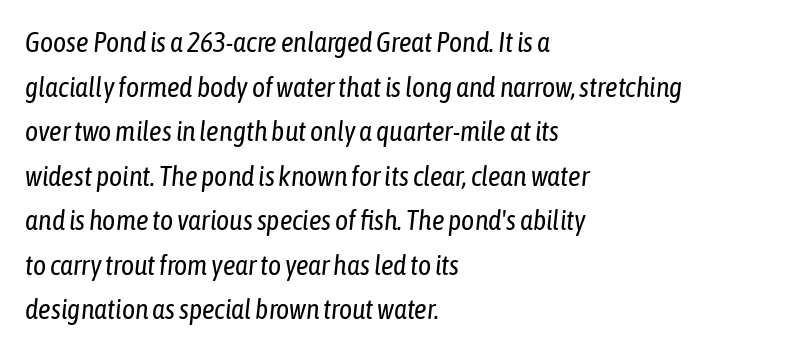
The paragraph has a hard left edge and a soft right edge. Here the glyphs are tracked normally, forming tight word shapes. It's the slanting kind of type. No letter is thick-stroked: the sample isn't bold.
